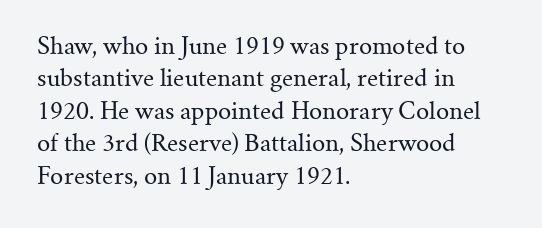
Q: Is the text bold? A: No.
Q: Is the text italic (slanted)? A: No, it is upright.
Q: Is the text underlined? A: No.
Q: How is the paragraph aligned? A: Left-aligned.
Q: Is the spacing between letters normal or unusually wide? A: Normal.
Q: Is the spacing between lines tight, normal or loose? A: Normal.
